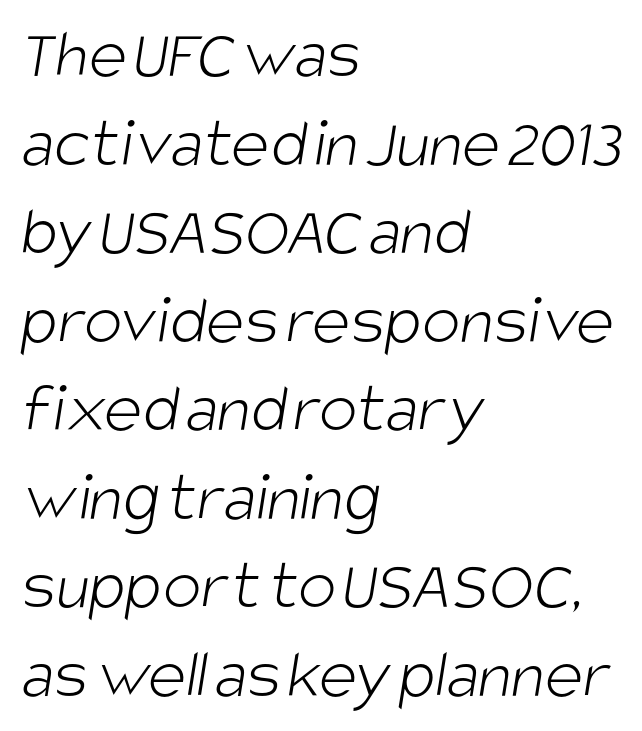
The rendering uses natural spacing where letterforms have individual widths. Each word holds together tightly as a unit, with standard inter-letter gaps. The text was rendered using a sans face with plain stroke endings. Layout note: lines flush left.
